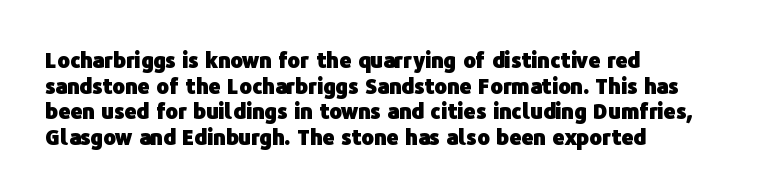
Q: Is the text bold? A: Yes.
Q: Is the text italic (slanted)? A: No, it is upright.
Q: Is the text underlined? A: No.
Q: How is the paragraph aligned? A: Left-aligned.
Q: Is the spacing between letters normal or unusually wide? A: Normal.
